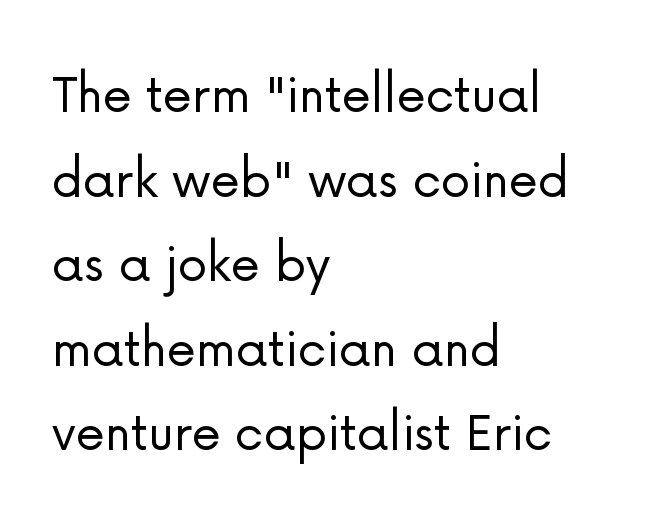
The block of text has a typical density, with ordinary space between rows. Between one letter and the next there's only the usual sliver of space. Serif or sans? Sans — the stroke terminals are bare. The zone under the glyphs is completely vacant.
